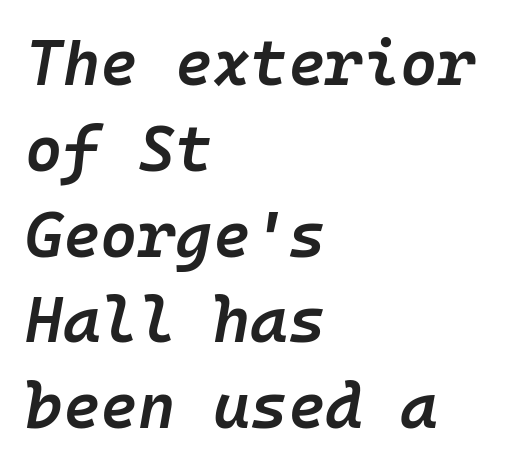
The image shows 64 px semibold type, italic (leaning right), monospaced; set left-aligned, normal line spacing (1.34x), normal letter spacing, not underlined; low stroke contrast and a medium x-height.
